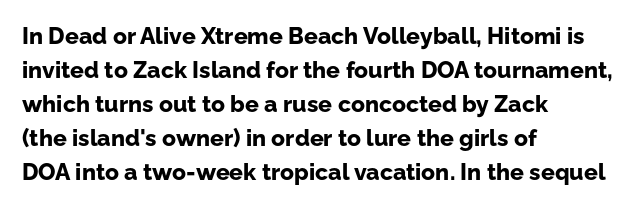
{"italic": "no", "bold": "yes", "underline": "no", "align": "left", "line_spacing": "normal", "line_spacing_ratio": 1.48, "letter_spacing": "normal", "letter_spacing_em": 0.0, "glyph_px": 23}
